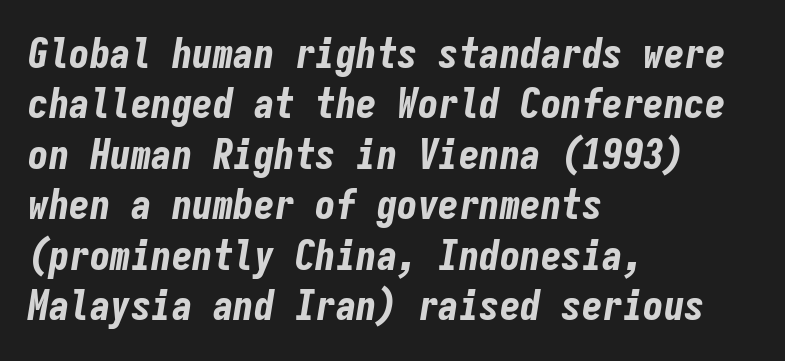
Q: Is the text bold? A: Yes.
Q: Is the text italic (slanted)? A: Yes, it leans right by about 9 degrees.
Q: Is the text underlined? A: No.
Q: How is the paragraph aligned? A: Left-aligned.
Q: Is the spacing between letters normal or unusually wide? A: Normal.
Q: Width (condensed, normal, or wide)? A: Condensed.
Q: Stroke contrast? A: Low.
Q: x-height? A: Medium.
Q: Monospaced? A: Yes.
